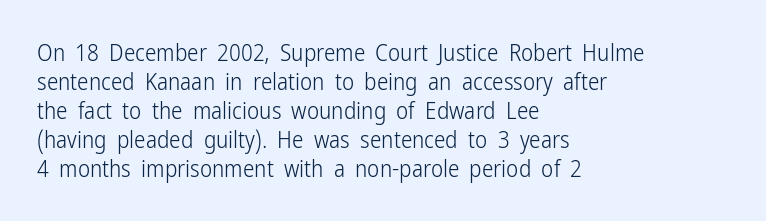
A typesetter would call this zero additional tracking. If you drew a line through each stem, it would be perfectly vertical. This block has exactly the height ordinary leading produces. Teacher's note: observe the even left margin — that is flush-left alignment. The area under the type is left untouched. This is not heavy type; no bold has been used.
